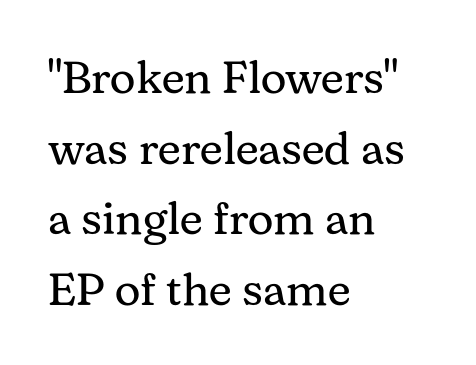
{"serif": "yes", "italic": "no", "bold": "no", "weight": "regular", "width": "normal", "stroke_contrast": "medium", "x_height": "medium", "monospaced": "no", "underline": "no", "align": "left", "line_spacing": "normal", "line_spacing_ratio": 1.57, "letter_spacing": "normal", "letter_spacing_em": 0.0, "glyph_px": 45}
